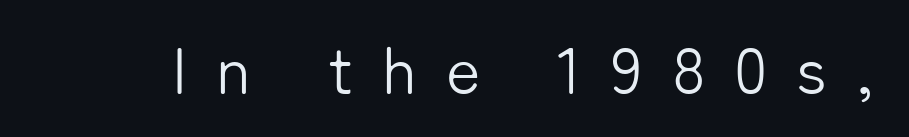
Q: Is the text bold? A: No.
Q: Is the text italic (slanted)? A: No, it is upright.
Q: Is the typeface a serif or a sans-serif typeface? A: Sans-serif.
Q: Is the text underlined? A: No.
Q: Is the spacing between letters normal or unusually wide? A: Unusually wide.
Q: Width (condensed, normal, or wide)? A: Normal.
Q: Stroke contrast? A: Low.
Q: x-height? A: Medium.
Q: Monospaced? A: No.
